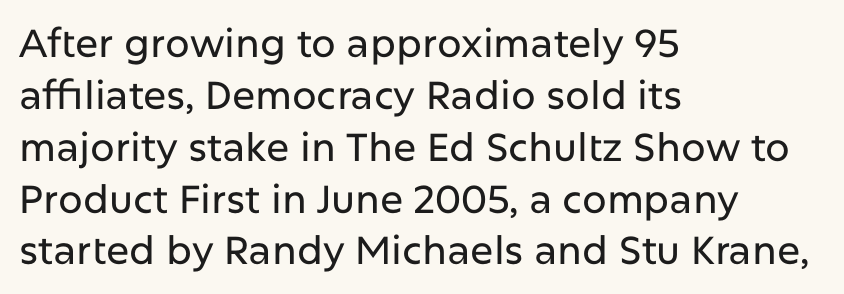
{"serif": "no", "italic": "no", "width": "normal", "stroke_contrast": "low", "x_height": "medium", "monospaced": "no", "underline": "no", "align": "left", "line_spacing": "normal", "line_spacing_ratio": 1.33, "letter_spacing": "normal", "letter_spacing_em": 0.0, "glyph_px": 39}
